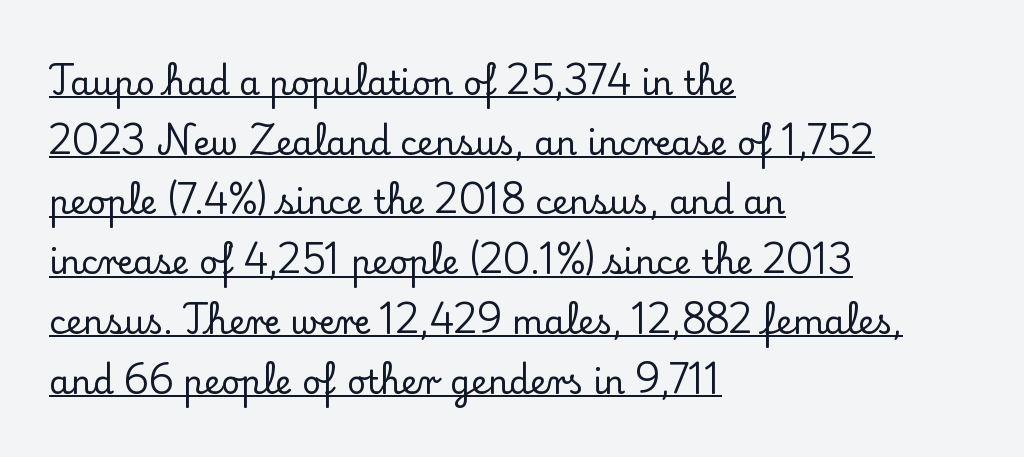
Looks like regular typesetting: each glyph gets only the width it needs. Stroke terminals: seriffed. Underlined type. Tracking here is standard; glyphs follow each other at the usual distance. The passage is arranged the way most books set body copy — flush left.
